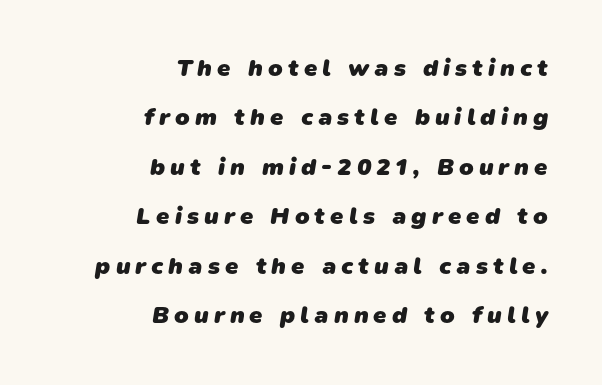
Q: Is the text bold? A: Yes.
Q: Is the text underlined? A: No.
Q: How is the paragraph aligned? A: Right-aligned.
Q: Is the spacing between letters normal or unusually wide? A: Unusually wide.
Q: Is the spacing between lines tight, normal or loose? A: Loose.
